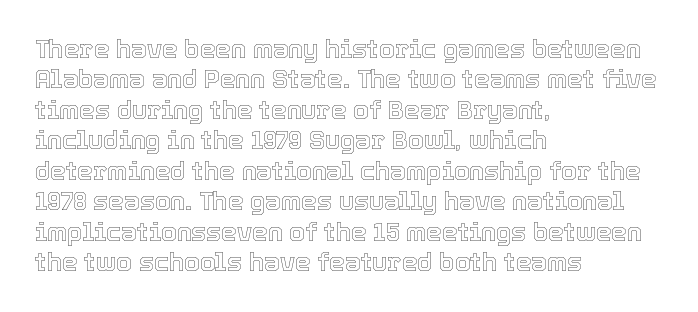
The image shows 25 px text type, upright; set left-aligned, line spacing 1.22x, normal letter spacing, not underlined.
